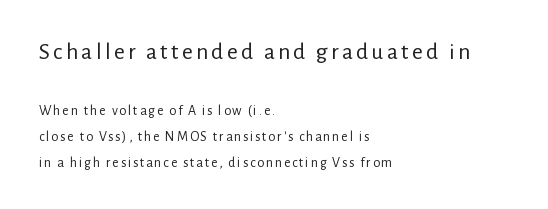
The rendering shrinks the type as you move from the upper chunk to the lower. Letters rest on an invisible, unmarked baseline. These lines are set flush left with a ragged right edge. Letters have the restrained weight of plain body copy at most. Italic: no, the glyphs are upright roman.
